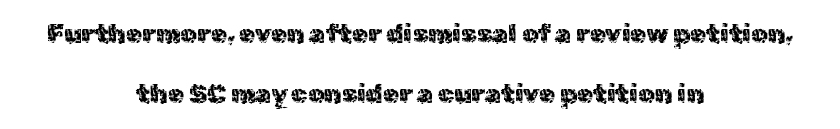
The letterforms sit shoulder to shoulder at normal distance. Descenders are the only things crossing below the line. Each line is balanced around a shared central axis. A light-to-regular cut is what we see here. The specimen reads as upright at a glance. The passage shown stacks its lines with a broad gap.
